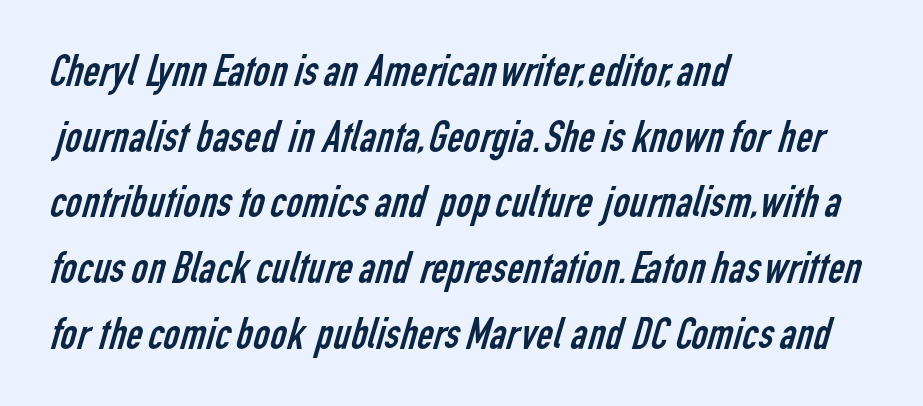
Q: Is the text bold? A: No.
Q: Is the typeface a serif or a sans-serif typeface? A: Sans-serif.
Q: Is the text underlined? A: No.
Q: How is the paragraph aligned? A: Left-aligned.
Q: Is the spacing between letters normal or unusually wide? A: Normal.
Q: Is the spacing between lines tight, normal or loose? A: Normal.
Q: Width (condensed, normal, or wide)? A: Condensed.
Q: Stroke contrast? A: Low.
Q: x-height? A: Medium.
Q: Monospaced? A: No.
